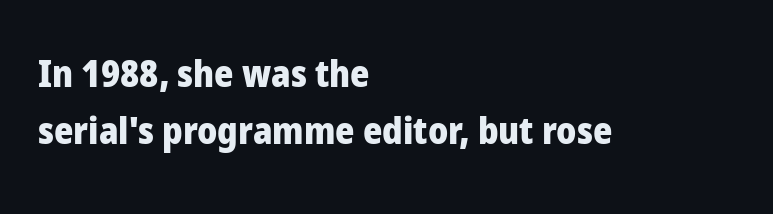
Short and long lines alike share a common starting point at left. The type sits square on the baseline with zero lean. The font is running at its bold setting. A bare baseline throughout the passage. These lines are rendered in a variable-pitch font. The rows are spaced the way most documents space them.
